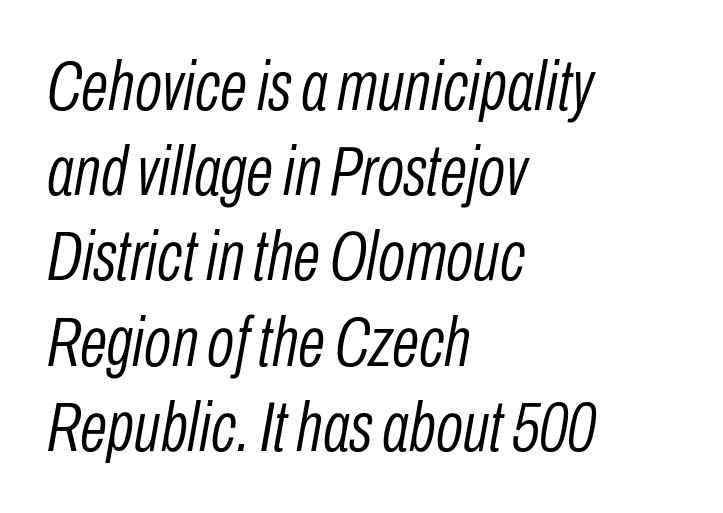
Q: Is the text bold? A: No.
Q: Is the text italic (slanted)? A: Yes, it leans right by about 10 degrees.
Q: Is the text underlined? A: No.
Q: How is the paragraph aligned? A: Left-aligned.
Q: Is the spacing between letters normal or unusually wide? A: Normal.
Q: Width (condensed, normal, or wide)? A: Condensed.
Q: Stroke contrast? A: Low.
Q: x-height? A: Medium.
Q: Monospaced? A: No.
